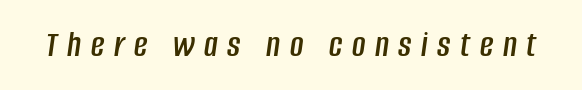
Q: Is the text italic (slanted)? A: Yes, it leans right by about 8 degrees.
Q: Is the text underlined? A: No.
Q: Is the spacing between letters normal or unusually wide? A: Unusually wide.
Q: Width (condensed, normal, or wide)? A: Condensed.
Q: Stroke contrast? A: Low.
Q: x-height? A: Large.
Q: Monospaced? A: No.
